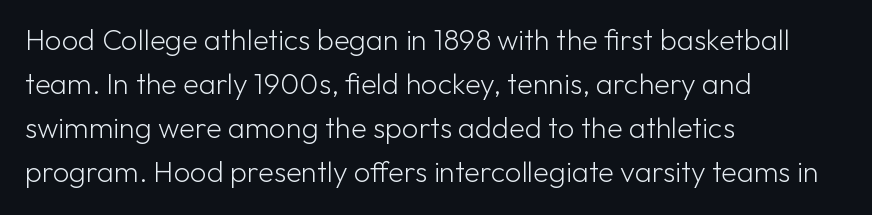
Q: Is the text bold? A: No.
Q: Is the text italic (slanted)? A: No, it is upright.
Q: Is the typeface a serif or a sans-serif typeface? A: Sans-serif.
Q: Is the text underlined? A: No.
Q: How is the paragraph aligned? A: Left-aligned.
Q: Is the spacing between letters normal or unusually wide? A: Normal.
Q: Is the spacing between lines tight, normal or loose? A: Normal.
Q: Width (condensed, normal, or wide)? A: Normal.
Q: Stroke contrast? A: Low.
Q: x-height? A: Medium.
Q: Monospaced? A: No.
